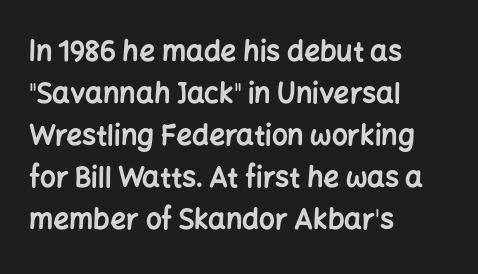
The baseline area is clear. In terms of letterspacing, this is plain default setting. Short and long lines alike share a common starting point at left. This block has exactly the height ordinary leading produces. Posture: vertical.
